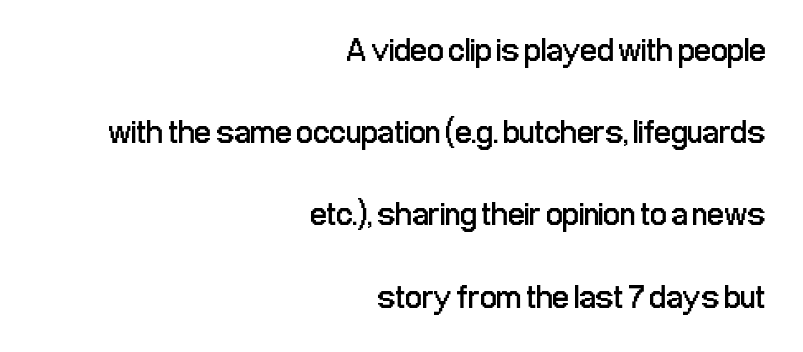
The image shows 33 px regular-weight, condensed sans-serif type, upright; set right-aligned, loose line spacing (2.49x), normal letter spacing, not underlined; low stroke contrast and a medium x-height.
